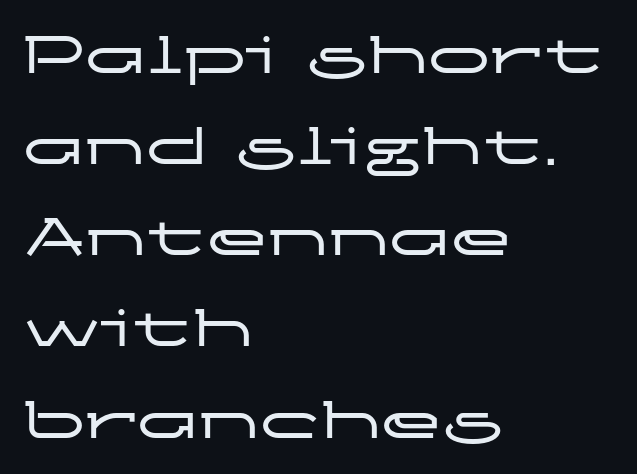
The image shows 62 px wide sans-serif type, upright; set left-aligned, normal line spacing (1.47x), normal letter spacing, not underlined; low stroke contrast and a medium x-height.
